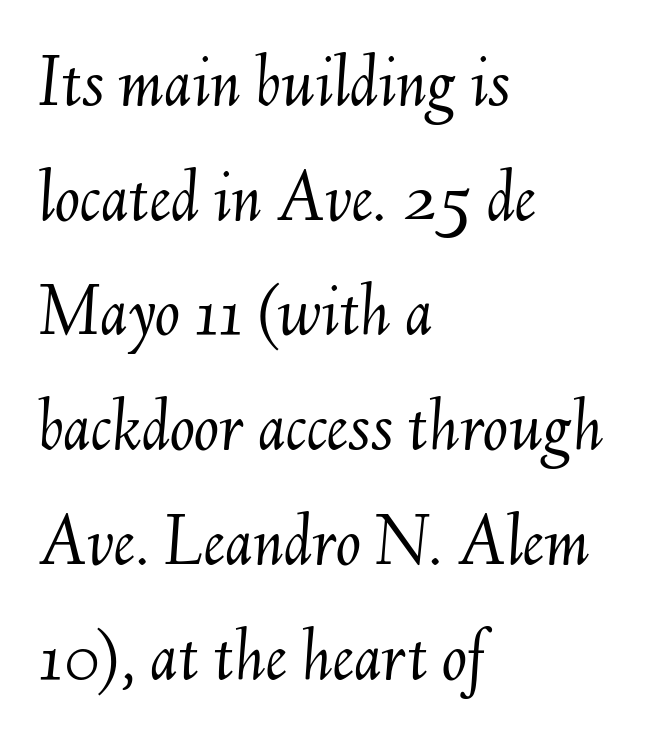
This sample keeps an unexceptional amount of space between lines. The space directly below the letters is spotless. Caption: multi-line text, flush left, ragged right. You could call the tracking neutral — neither tight nor loose. Looks like regular typesetting: each glyph gets only the width it needs. Heft: none added — not bold.
